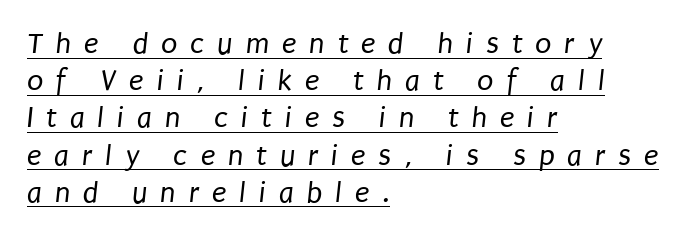
{"serif": "no", "bold": "no", "weight": "regular", "width": "condensed", "stroke_contrast": "low", "x_height": "large", "monospaced": "no", "underline": "yes", "align": "left", "line_spacing_ratio": 1.24, "letter_spacing": "wide", "letter_spacing_em": 0.43, "glyph_px": 30}
